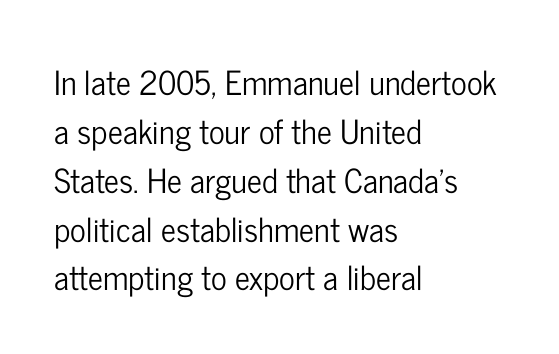
The image shows 33 px condensed sans-serif type, upright; set left-aligned, normal line spacing (1.48x), normal letter spacing, not underlined; low stroke contrast and a medium x-height.
